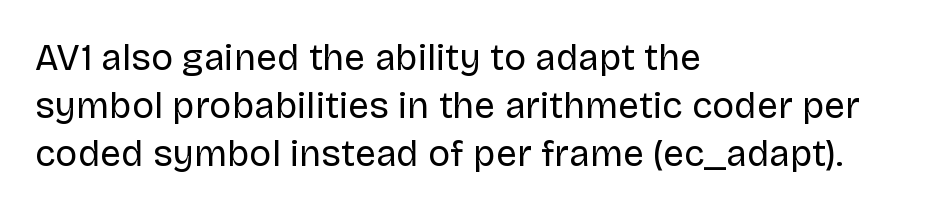
{"serif": "no", "italic": "no", "bold": "no", "weight": "regular", "width": "normal", "stroke_contrast": "low", "x_height": "large", "monospaced": "no", "underline": "no", "align": "left", "line_spacing": "normal", "line_spacing_ratio": 1.3, "letter_spacing": "normal", "letter_spacing_em": 0.0, "glyph_px": 37}
